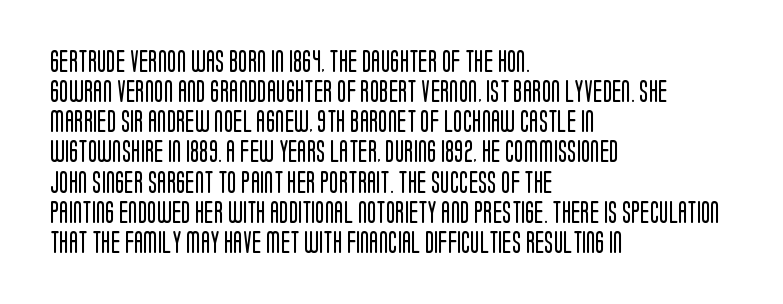
Q: Is the text bold? A: No.
Q: Is the text italic (slanted)? A: No, it is upright.
Q: Is the text underlined? A: No.
Q: How is the paragraph aligned? A: Left-aligned.
Q: Is the spacing between letters normal or unusually wide? A: Normal.
Q: Is the spacing between lines tight, normal or loose? A: Normal.
